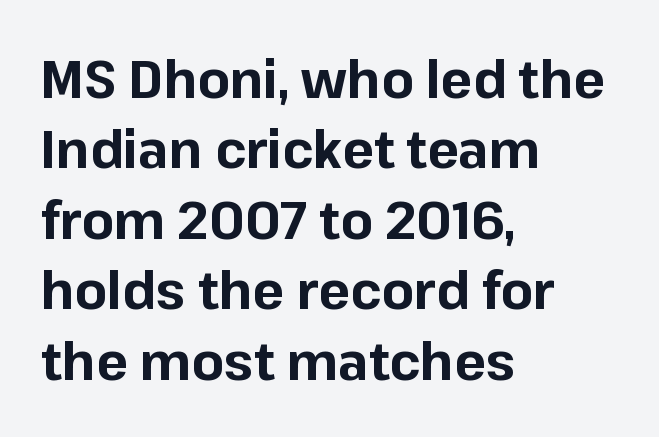
{"serif": "no", "italic": "no", "bold": "yes", "weight": "bold", "width": "normal", "stroke_contrast": "low", "x_height": "medium", "monospaced": "no", "underline": "no", "align": "left", "line_spacing": "normal", "line_spacing_ratio": 1.33, "letter_spacing": "normal", "letter_spacing_em": 0.0, "glyph_px": 53}
